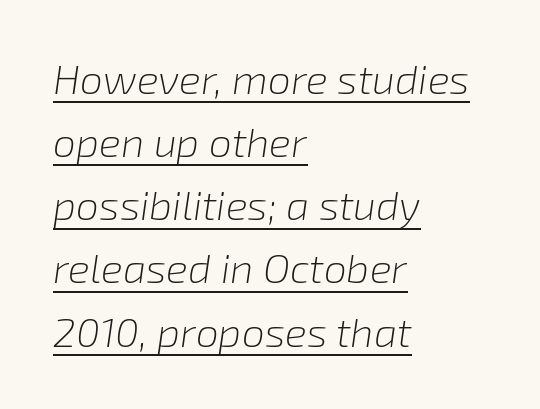
Each word holds together tightly as a unit, with standard inter-letter gaps. Which margin do the lines hug? The left one — the right edge is uneven. The letterforms sit at book weight or below. The lettering tilts uniformly, giving the passage an italic look.
